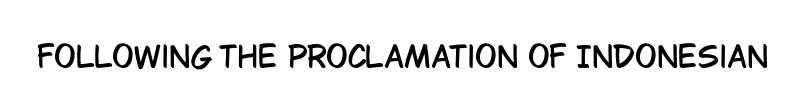
Q: Is the text italic (slanted)? A: No, it is upright.
Q: Is the typeface a serif or a sans-serif typeface? A: Sans-serif.
Q: Is the text underlined? A: No.
Q: Is the spacing between letters normal or unusually wide? A: Normal.
Q: Width (condensed, normal, or wide)? A: Condensed.
Q: Stroke contrast? A: Low.
Q: x-height? A: Large.
Q: Monospaced? A: No.
